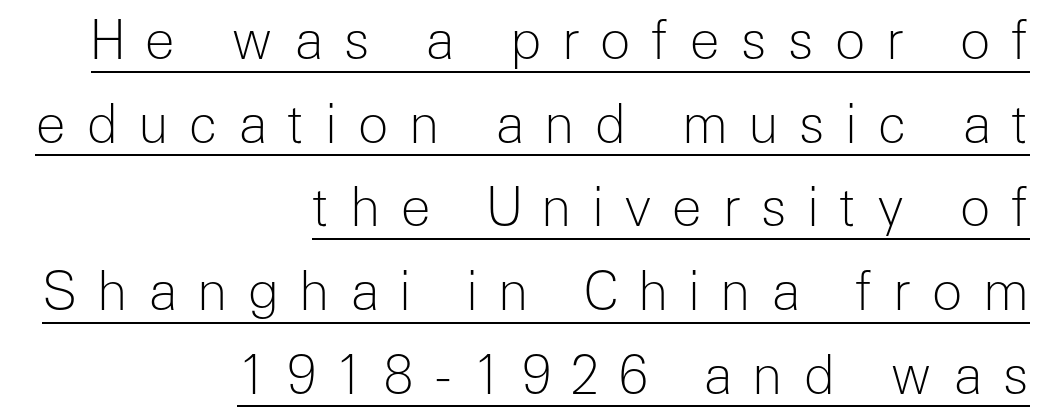
The image shows 52 px light sans-serif type, upright; set right-aligned, normal line spacing (1.61x), unusually wide letter spacing (+0.38 em), underlined; low stroke contrast and a medium x-height.
